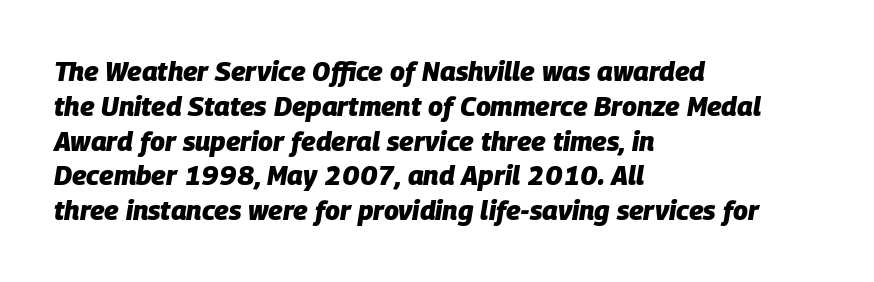
Q: Is the text bold? A: Yes.
Q: Is the text italic (slanted)? A: Yes, it leans right by about 9 degrees.
Q: Is the text underlined? A: No.
Q: How is the paragraph aligned? A: Left-aligned.
Q: Is the spacing between letters normal or unusually wide? A: Normal.
Q: Is the spacing between lines tight, normal or loose? A: Normal.
